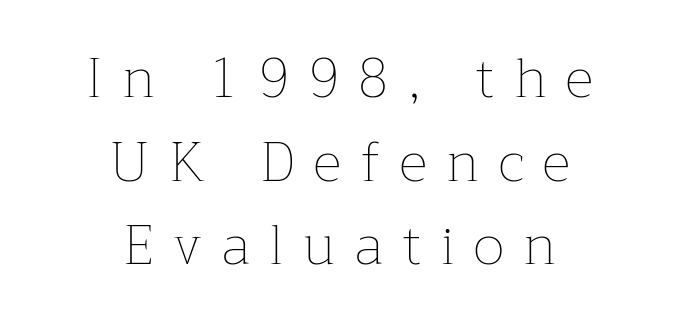
{"italic": "no", "bold": "no", "weight": "thin", "width": "normal", "stroke_contrast": "low", "x_height": "medium", "monospaced": "no", "underline": "no", "align": "center", "line_spacing": "normal", "line_spacing_ratio": 1.52, "letter_spacing": "wide", "letter_spacing_em": 0.36, "glyph_px": 55}
